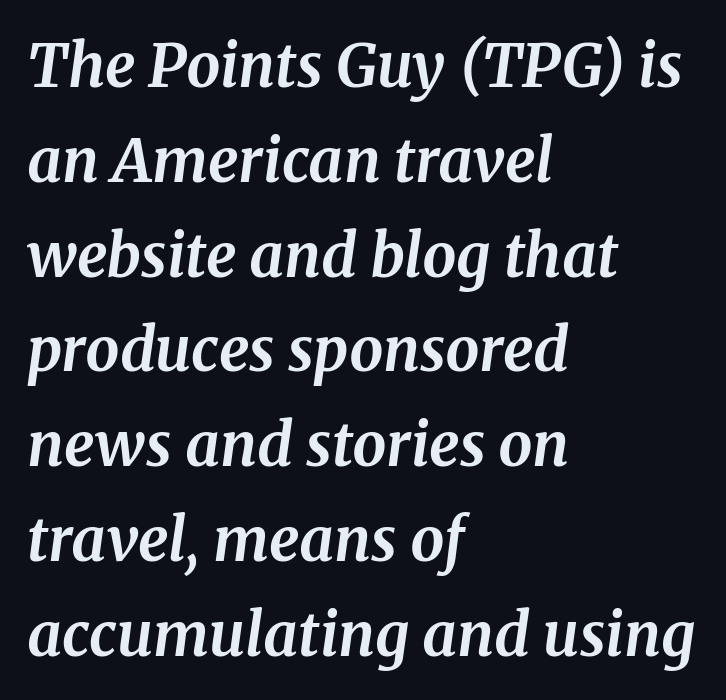
In terms of leading, this rendering sits right in the middle. Descender tails drop into unmarked territory. A typesetter would mark this as italic. Line beginnings align vertically; line endings do not.
